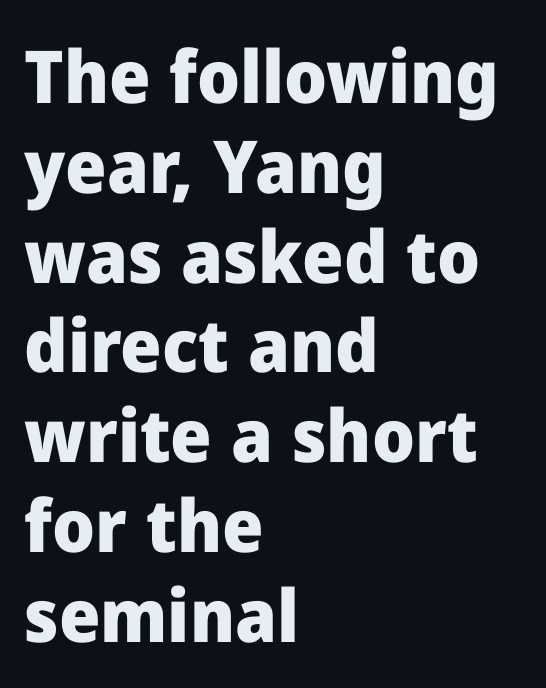
{"serif": "no", "italic": "no", "bold": "yes", "weight": "heavy", "width": "normal", "stroke_contrast": "low", "x_height": "medium", "monospaced": "no", "underline": "no", "align": "left", "line_spacing_ratio": 1.23, "letter_spacing": "normal", "letter_spacing_em": 0.0, "glyph_px": 73}
